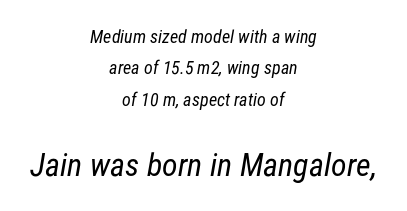
{"serif": "no", "bold": "no", "weight": "regular", "width": "condensed", "stroke_contrast": "low", "x_height": "medium", "monospaced": "no", "underline": "no", "align": "center", "line_spacing_ratio": 1.75, "letter_spacing": "normal", "letter_spacing_em": 0.0, "larger_block": "second", "size_ratio": 1.78, "glyph_px": 32}
